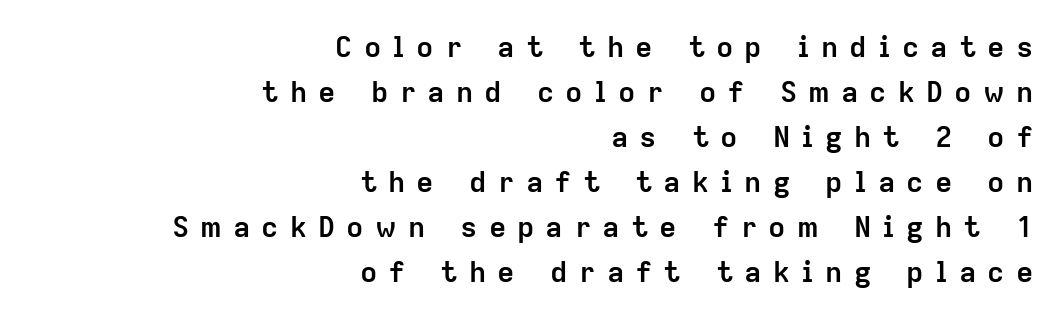
Q: Is the text bold? A: Yes.
Q: Is the text italic (slanted)? A: No, it is upright.
Q: Is the typeface a serif or a sans-serif typeface? A: Sans-serif.
Q: Is the text underlined? A: No.
Q: How is the paragraph aligned? A: Right-aligned.
Q: Is the spacing between letters normal or unusually wide? A: Unusually wide.
Q: Is the spacing between lines tight, normal or loose? A: Normal.
Q: Width (condensed, normal, or wide)? A: Normal.
Q: Stroke contrast? A: Low.
Q: x-height? A: Medium.
Q: Monospaced? A: No.
